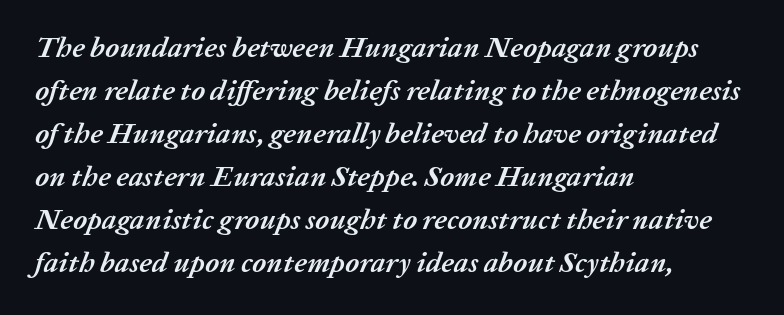
Q: Is the text bold? A: Yes.
Q: Is the text italic (slanted)? A: Yes, it leans right by about 20 degrees.
Q: Is the text underlined? A: No.
Q: How is the paragraph aligned? A: Left-aligned.
Q: Is the spacing between letters normal or unusually wide? A: Normal.
Q: Is the spacing between lines tight, normal or loose? A: Normal.
Q: Width (condensed, normal, or wide)? A: Normal.
Q: Stroke contrast? A: Low.
Q: x-height? A: Medium.
Q: Monospaced? A: No.
